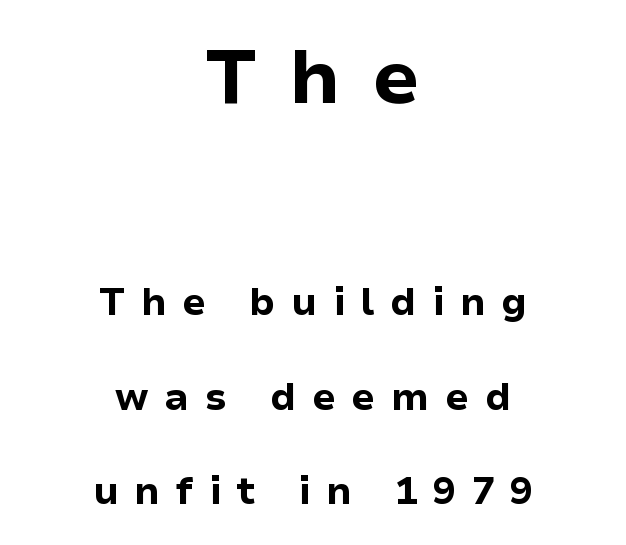
{"serif": "no", "italic": "no", "bold": "yes", "weight": "bold", "width": "normal", "stroke_contrast": "low", "x_height": "medium", "monospaced": "no", "underline": "no", "align": "center", "line_spacing": "loose", "line_spacing_ratio": 2.49, "letter_spacing": "wide", "letter_spacing_em": 0.41, "larger_block": "first", "size_ratio": 2.0, "glyph_px": 76}
